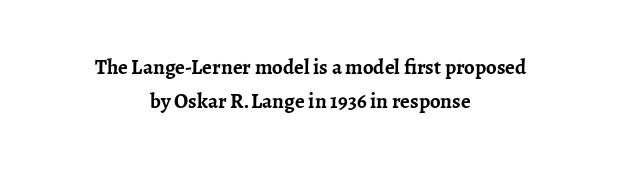
The image shows 21 px bold type, upright; set centered, normal line spacing (1.64x), normal letter spacing, not underlined.
